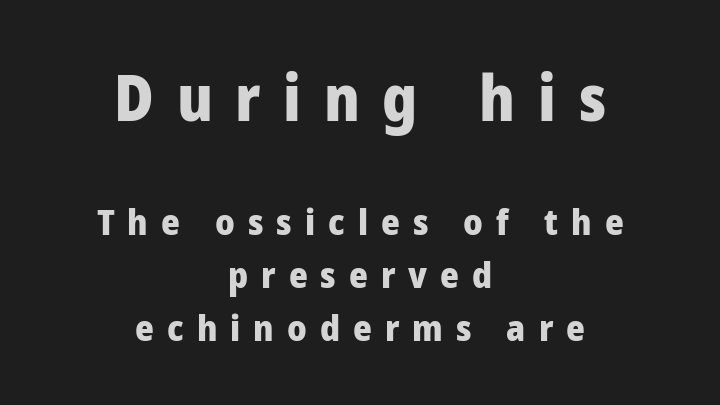
Students, note that the glyphs here are deliberately spaced far apart. Unmarked baselines from the first word to the last. Vertical strokes here are truly vertical. Bold? Absolutely — the strokes are thick and heavy.
